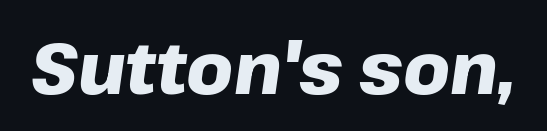
Heavy-handed strokes throughout: this text is bold. This sample uses plain, unmodified letter spacing. The passage shown leans; its letterforms are oblique. Underline: absent. Character widths vary here, with narrow letters taking less room than wide ones.
